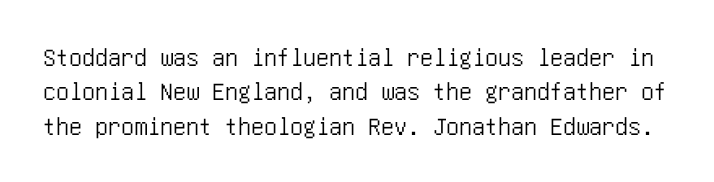
{"italic": "no", "underline": "no", "line_spacing": "normal", "line_spacing_ratio": 1.32, "letter_spacing": "normal", "letter_spacing_em": 0.0, "glyph_px": 26}
